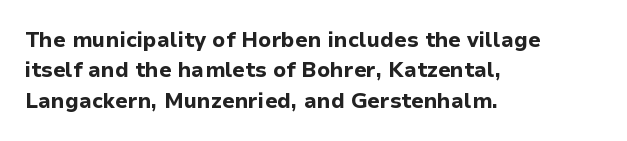
Q: Is the text bold? A: Yes.
Q: Is the text italic (slanted)? A: No, it is upright.
Q: Is the text underlined? A: No.
Q: How is the paragraph aligned? A: Left-aligned.
Q: Is the spacing between letters normal or unusually wide? A: Normal.
Q: Is the spacing between lines tight, normal or loose? A: Normal.
